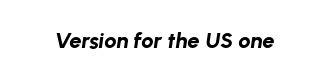
{"italic": "yes", "lean": "right", "slant_degrees": 8, "bold": "yes", "underline": "no", "letter_spacing": "normal", "letter_spacing_em": 0.0, "glyph_px": 22}
